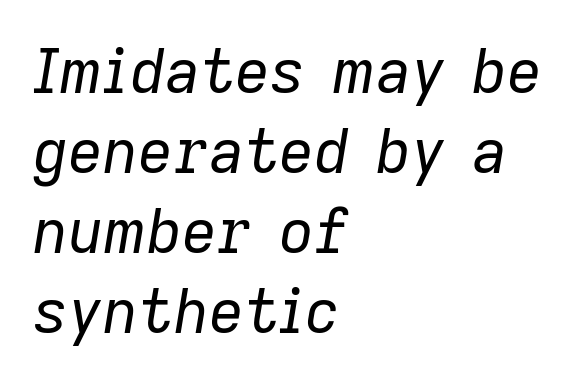
Q: Is the text bold? A: No.
Q: Is the text italic (slanted)? A: Yes, it leans right by about 9 degrees.
Q: Is the text underlined? A: No.
Q: How is the paragraph aligned? A: Left-aligned.
Q: Is the spacing between letters normal or unusually wide? A: Normal.
Q: Is the spacing between lines tight, normal or loose? A: Normal.
Q: Width (condensed, normal, or wide)? A: Normal.
Q: Stroke contrast? A: Low.
Q: x-height? A: Medium.
Q: Monospaced? A: No.
